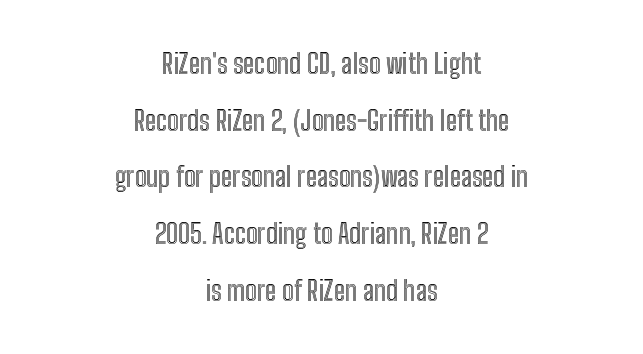
Q: Is the text italic (slanted)? A: No, it is upright.
Q: Is the text underlined? A: No.
Q: How is the paragraph aligned? A: Centered.
Q: Is the spacing between letters normal or unusually wide? A: Normal.
Q: Is the spacing between lines tight, normal or loose? A: Loose.
